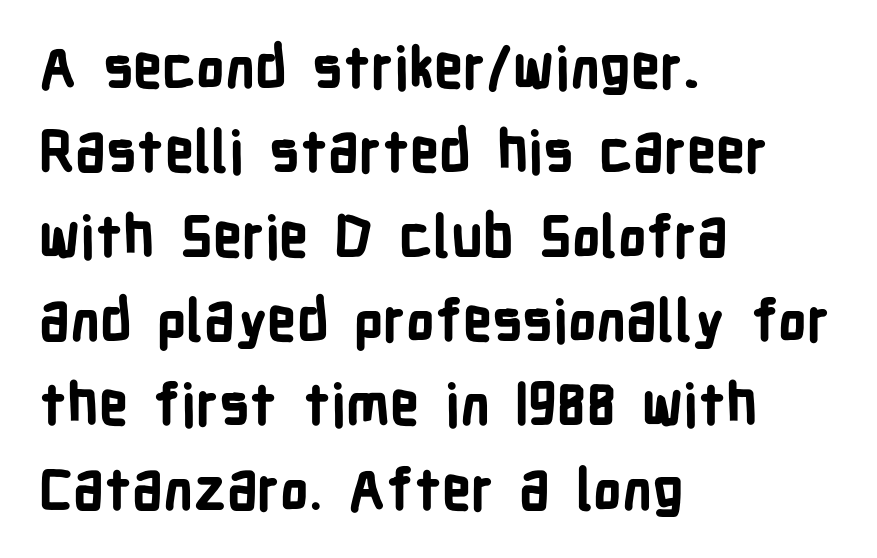
The axis of the letterforms is exactly vertical. Caption: multi-line text, flush left, ragged right. Students, note that the glyphs here touch the page at normal intervals. Honestly, the row spacing looks completely unremarkable.
